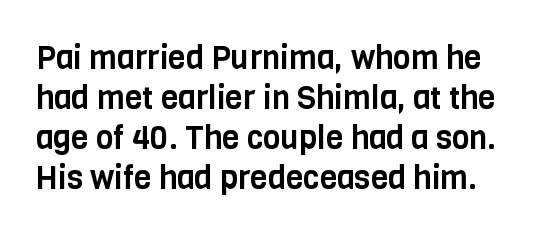
Q: Is the text italic (slanted)? A: No, it is upright.
Q: Is the typeface a serif or a sans-serif typeface? A: Sans-serif.
Q: Is the text underlined? A: No.
Q: Is the spacing between letters normal or unusually wide? A: Normal.
Q: Is the spacing between lines tight, normal or loose? A: Normal.
Q: Width (condensed, normal, or wide)? A: Condensed.
Q: Stroke contrast? A: Low.
Q: x-height? A: Large.
Q: Monospaced? A: No.
